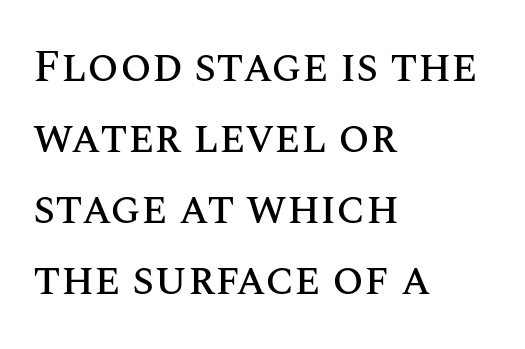
Q: Is the text italic (slanted)? A: No, it is upright.
Q: Is the text underlined? A: No.
Q: How is the paragraph aligned? A: Left-aligned.
Q: Is the spacing between letters normal or unusually wide? A: Normal.
Q: Is the spacing between lines tight, normal or loose? A: Normal.
Q: Width (condensed, normal, or wide)? A: Normal.
Q: Stroke contrast? A: Medium.
Q: x-height? A: Large.
Q: Monospaced? A: No.
